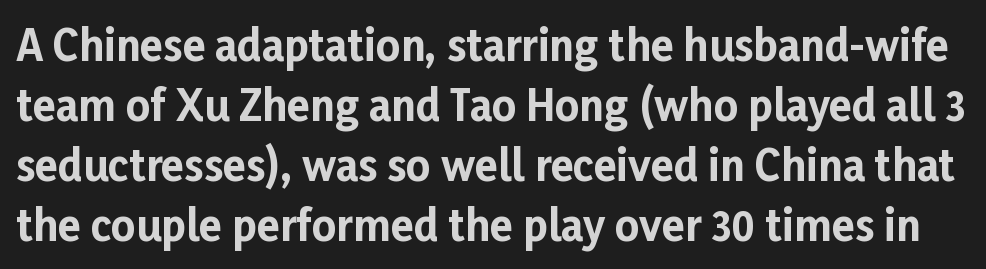
The image shows 42 px bold sans-serif type, upright; set normal line spacing (1.43x), normal letter spacing, not underlined; low stroke contrast and a medium x-height.
